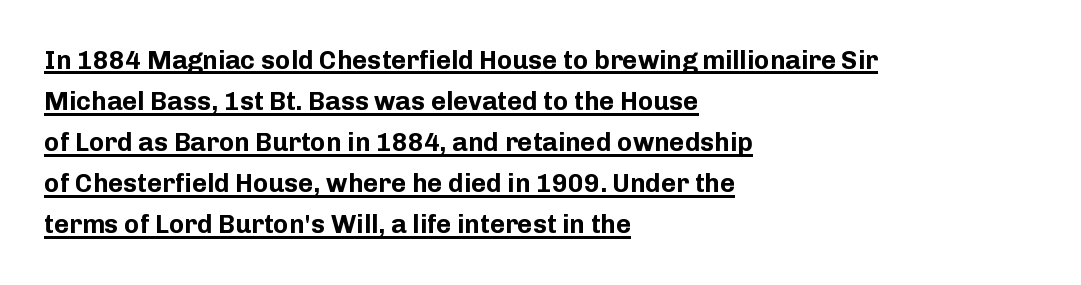
Short note: letters normally spaced. Left-aligned paragraph, ragged on the right. A typesetter would mark this as roman, not italic. These lines sit exactly where default settings would place them. What decoration does the sample have? An underline. Students, this is bold: see how much ink each stroke carries.
